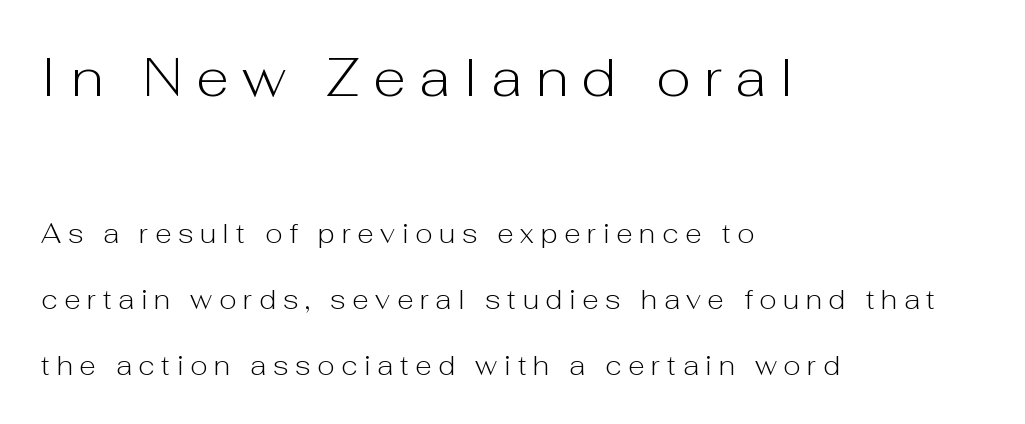
The lines are spread far apart with generous leading. Larger block? The one above; the one below is distinctly smaller. This sample has the flowing, uneven cadence of proportional lettering. The paragraph shown leans on its left margin. The font is comparable to plain body text, perhaps lighter. A typesetter would mark this as roman, not italic.
